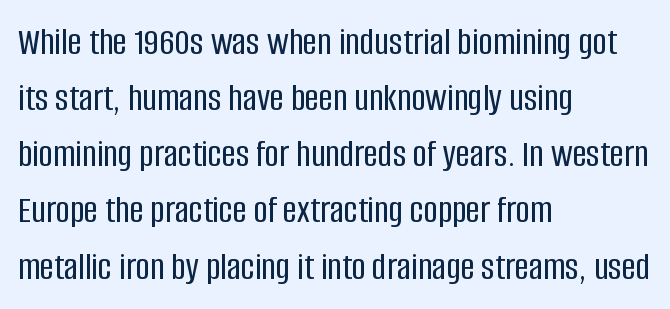
The image shows 39 px condensed sans-serif type, upright; set left-aligned, normal line spacing (1.44x), normal letter spacing, not underlined; low stroke contrast and a large x-height.
